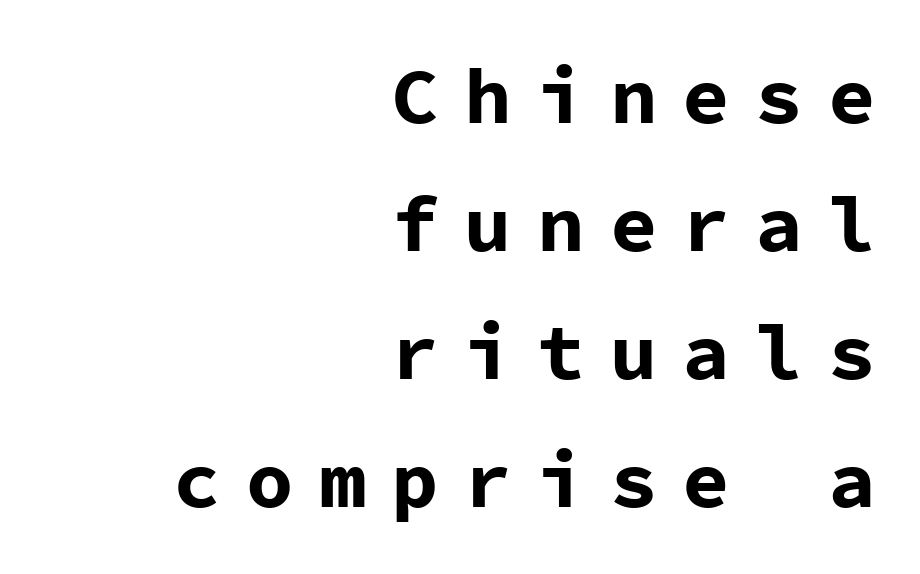
The image shows 79 px bold sans-serif type, upright, monospaced; set right-aligned, normal line spacing (1.62x), unusually wide letter spacing (+0.32 em), not underlined; low stroke contrast and a medium x-height.
